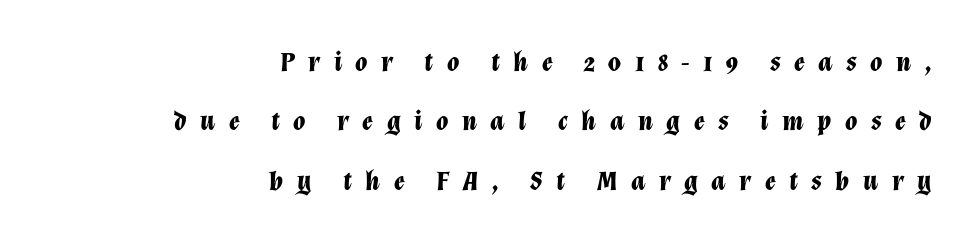
Is this a fixed-width face? No — the glyphs have proportional, varying widths. Reading down the column, the eye jumps a long way to each next line. Notice how thick the strokes are: this is what a full bold looks like. Descenders hang freely into open space.
